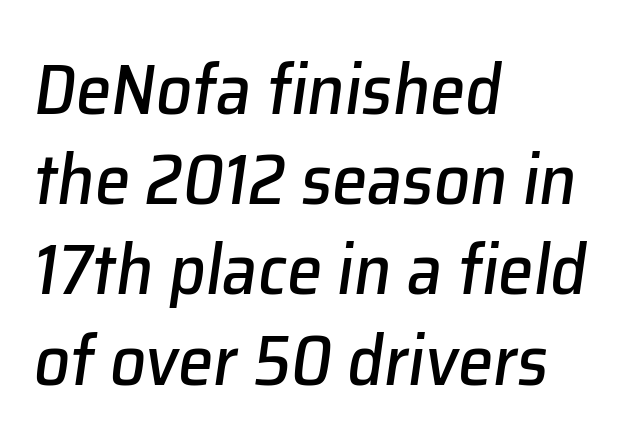
Do the characters align in a grid? No, the font is proportional. The face used here is rendered with its standard letterfit. The glyphs are unaccompanied by any horizontal stroke below them. Vertical spacing — default. Notice how the stems are inclined rather than vertical — that's the hallmark of italics.
